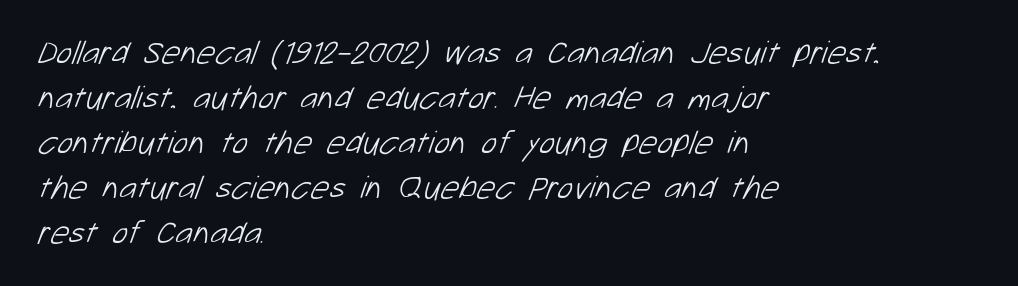
The image shows 33 px light sans-serif type; set left-aligned, normal line spacing (1.36x), normal letter spacing, not underlined; low stroke contrast and a medium x-height.
